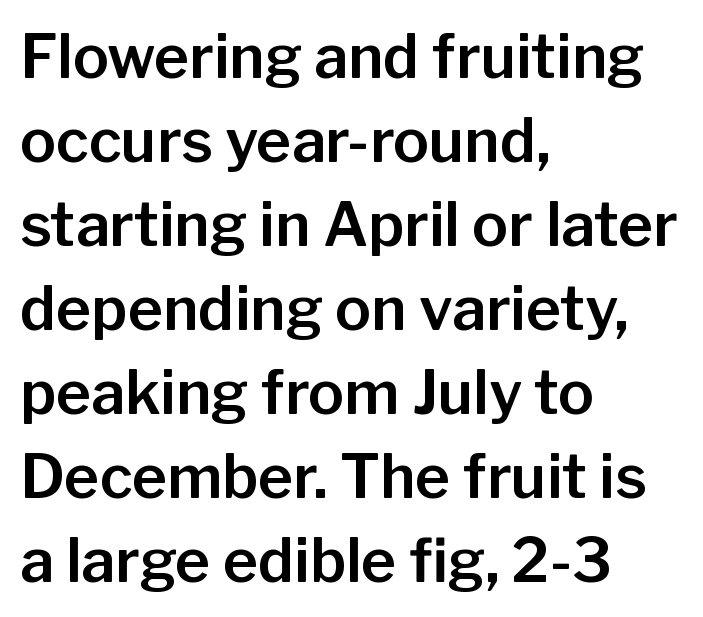
{"serif": "no", "italic": "no", "width": "normal", "stroke_contrast": "low", "x_height": "medium", "monospaced": "no", "underline": "no", "align": "left", "line_spacing": "normal", "line_spacing_ratio": 1.4, "letter_spacing": "normal", "letter_spacing_em": 0.0, "glyph_px": 60}
